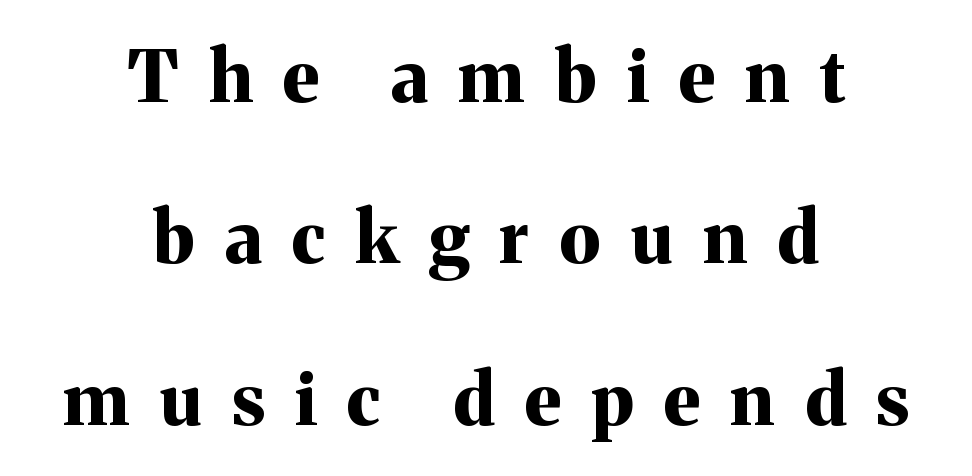
Students, observe: this is what heavily led, spacious text looks like. I'd call this a serif setting — the letters wear small feet. Weight: bold. The face used here is proportionally spaced, like ordinary book or web type. The rendering inserts visible extra space after every character. Horizontal alignment here is central, giving a formal, balanced look.
